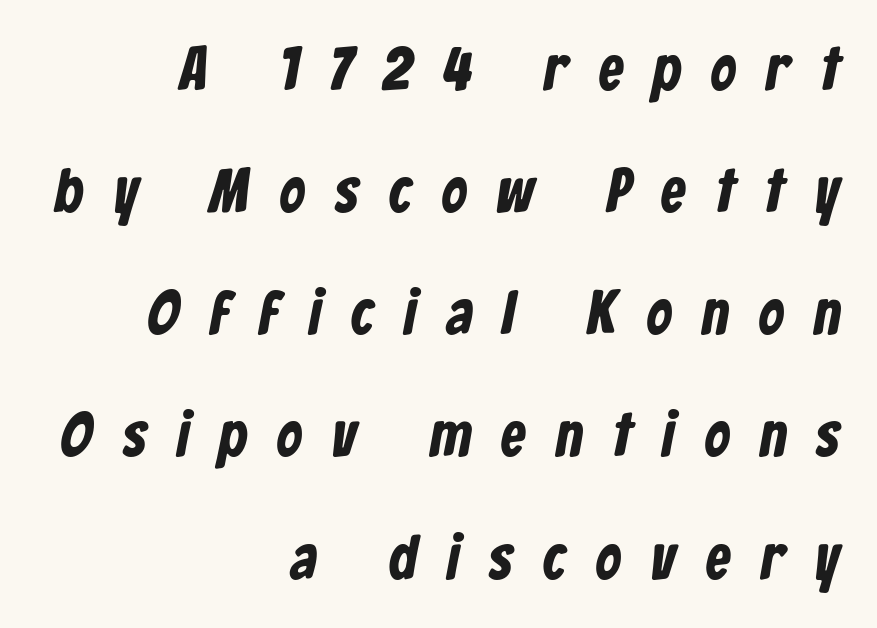
The face used here is proportionally spaced, like ordinary book or web type. Observe the wide spacing: letters keep a clear distance from each other. No feet cap the strokes, marking this as sans-serif type. The passage is arranged like a letterhead date or caption credit — flush right.
